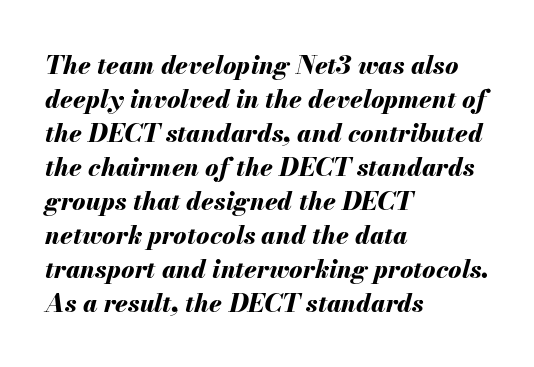
Strong, thick strokes mark this as bold type. Rendered with sloped, italic letterforms. Teacher's note: observe the even left margin — that is flush-left alignment. The passage shown stacks its lines at a standard gap. You could call the tracking neutral — neither tight nor loose. Underline: absent.
